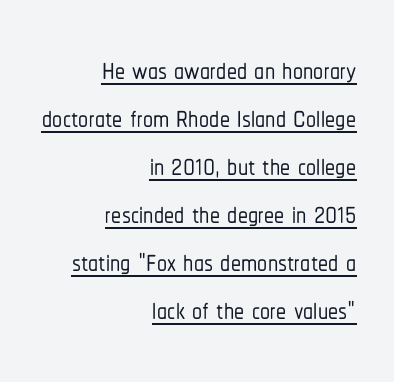
{"serif": "no", "italic": "no", "width": "condensed", "stroke_contrast": "low", "x_height": "medium", "monospaced": "no", "underline": "yes", "align": "right", "line_spacing_ratio": 1.2, "letter_spacing": "normal", "letter_spacing_em": 0.0, "glyph_px": 40}
